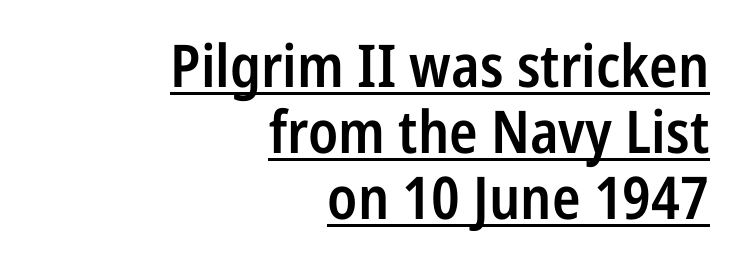
Q: Is the text bold? A: Semi-bold.
Q: Is the text italic (slanted)? A: No, it is upright.
Q: Is the typeface a serif or a sans-serif typeface? A: Sans-serif.
Q: Is the text underlined? A: Yes.
Q: How is the paragraph aligned? A: Right-aligned.
Q: Is the spacing between letters normal or unusually wide? A: Normal.
Q: Is the spacing between lines tight, normal or loose? A: Tight.
Q: Width (condensed, normal, or wide)? A: Condensed.
Q: Stroke contrast? A: Low.
Q: x-height? A: Medium.
Q: Monospaced? A: No.
